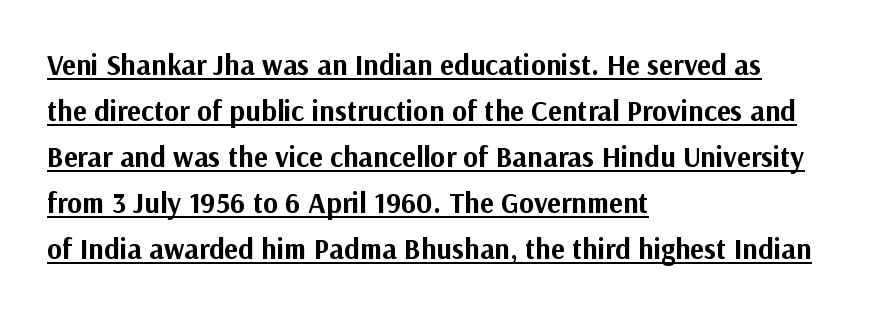
Students, observe the line beneath the letters — that is underlining. The typesetting leans heavy: a genuine bold. Characters remain perfectly vertical along every line. Notice how the passage keeps a crisp vertical edge on the left only.
